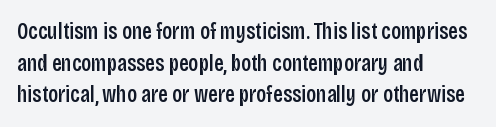
The image shows 23 px text type, upright; set left-aligned, normal line spacing (1.37x), normal letter spacing, not underlined.
